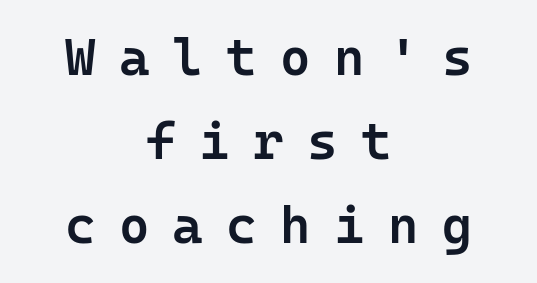
Q: Is the text bold? A: Semi-bold.
Q: Is the text italic (slanted)? A: No, it is upright.
Q: Is the typeface a serif or a sans-serif typeface? A: Sans-serif.
Q: Is the text underlined? A: No.
Q: How is the paragraph aligned? A: Centered.
Q: Is the spacing between letters normal or unusually wide? A: Unusually wide.
Q: Is the spacing between lines tight, normal or loose? A: Normal.
Q: Width (condensed, normal, or wide)? A: Normal.
Q: Stroke contrast? A: Low.
Q: x-height? A: Medium.
